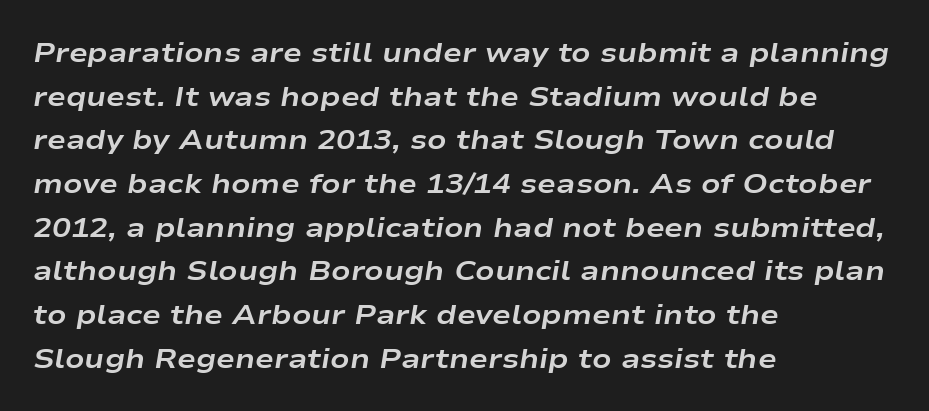
{"italic": "yes", "lean": "right", "slant_degrees": 9, "bold": "yes", "weight": "bold", "width": "wide", "stroke_contrast": "low", "x_height": "medium", "monospaced": "no", "underline": "no", "align": "left", "line_spacing": "normal", "line_spacing_ratio": 1.56, "letter_spacing": "normal", "letter_spacing_em": 0.0, "glyph_px": 28}
